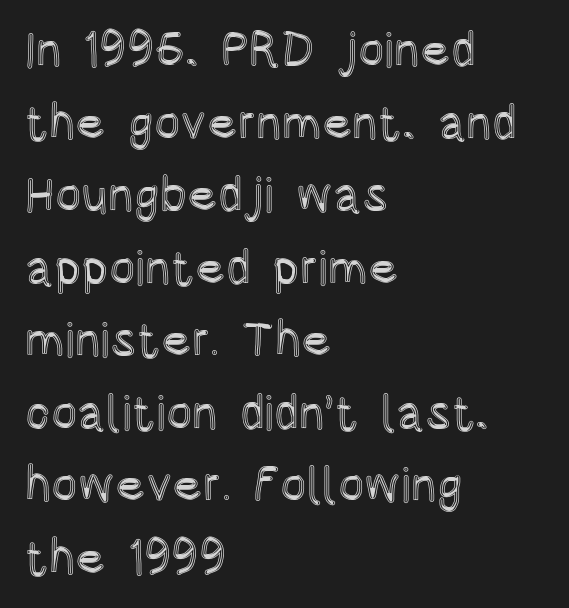
The image shows 49 px condensed type, upright; set left-aligned, normal line spacing (1.48x), normal letter spacing, not underlined; a large x-height.
